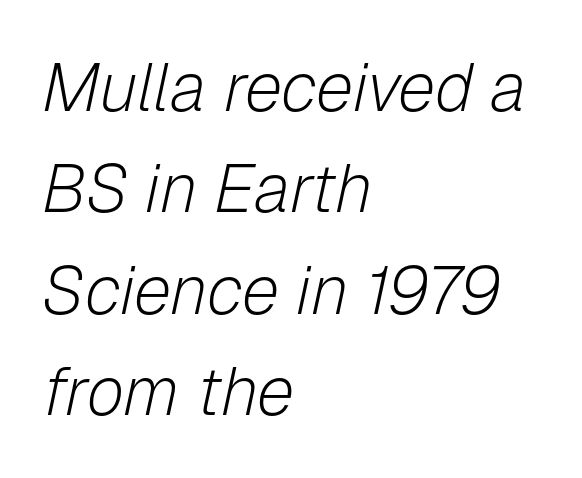
Each row of text sits above clean, open space. These lines are rendered in a variable-pitch font. Letters have the restrained weight of plain body copy at most. Italic: yes, the glyphs are oblique.
